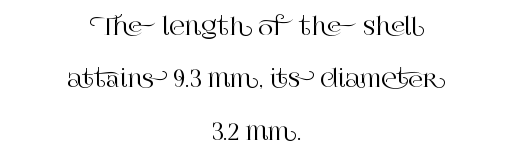
The image shows 24 px text type, upright; set centered, loose line spacing (2.18x), normal letter spacing, not underlined.
